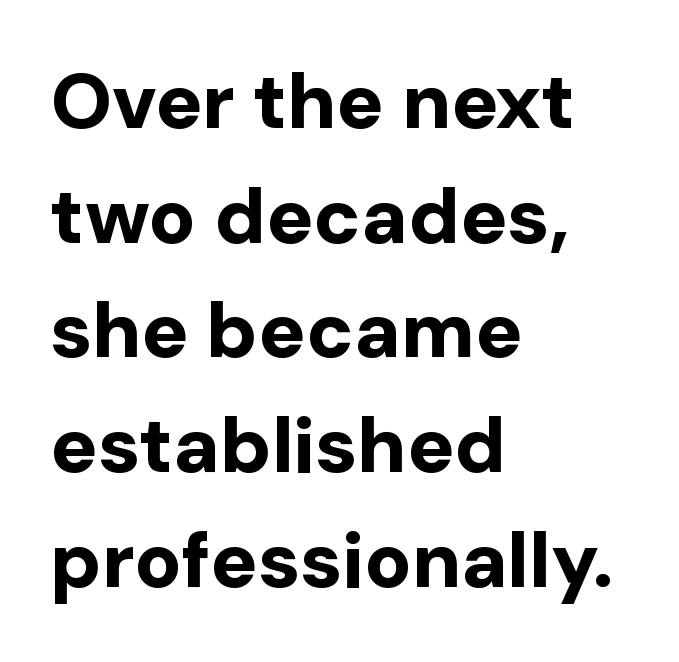
Bare-footed words on every line. Proportional: the letters do not fall into vertical columns. As a designer I'd log this as weight 700, bold. The rows are spaced the way most documents space them. These lines keep a tight, regular rhythm from letter to letter.
